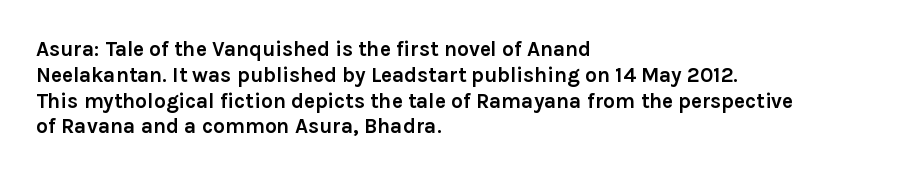
The letters stand upright; this is a roman face. Every row of glyphs begins at an identical x-position on the left. Between one letter and the next there's only the usual sliver of space. Caption: bold face, heavy strokes.
